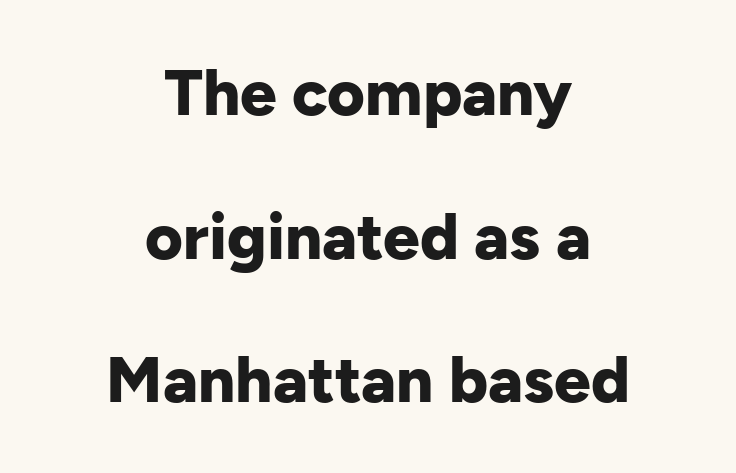
Does the leading feel generous? Absolutely, it's lavish. Each row of text sits above clean, open space. The face used here is proportionally spaced, like ordinary book or web type. Is the letter spacing exaggerated? No — it looks like the ordinary default. The rag falls on both sides of this text block equally.
